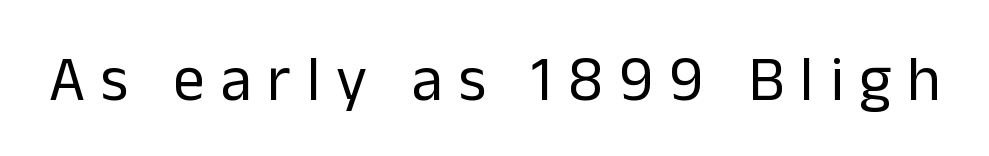
{"serif": "no", "italic": "no", "bold": "no", "weight": "regular", "width": "normal", "stroke_contrast": "low", "x_height": "medium", "monospaced": "no", "underline": "no", "letter_spacing": "wide", "letter_spacing_em": 0.25, "glyph_px": 63}
